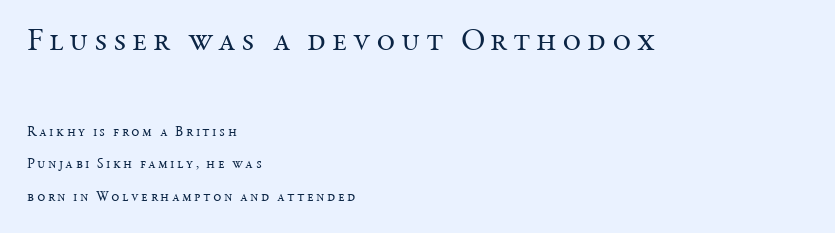
Q: Is the text bold? A: No.
Q: Is the text italic (slanted)? A: No, it is upright.
Q: Is the typeface a serif or a sans-serif typeface? A: Serif.
Q: Is the text underlined? A: No.
Q: How is the paragraph aligned? A: Left-aligned.
Q: Is the spacing between lines tight, normal or loose? A: Loose.
Q: Which block of text is set in a larger size, the first (top) or the second (bottom)? A: The first (top) one.
Q: Width (condensed, normal, or wide)? A: Normal.
Q: Stroke contrast? A: Medium.
Q: x-height? A: Medium.
Q: Monospaced? A: No.
